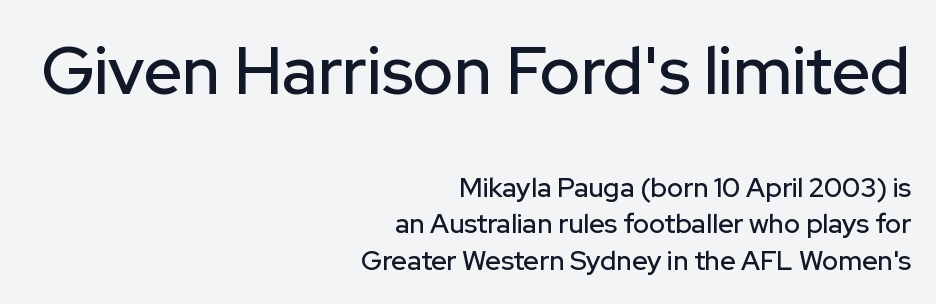
{"serif": "no", "italic": "no", "width": "normal", "stroke_contrast": "low", "x_height": "medium", "monospaced": "no", "underline": "no", "align": "right", "line_spacing": "normal", "line_spacing_ratio": 1.35, "letter_spacing": "normal", "letter_spacing_em": 0.0, "larger_block": "first", "size_ratio": 2.48, "glyph_px": 67}
